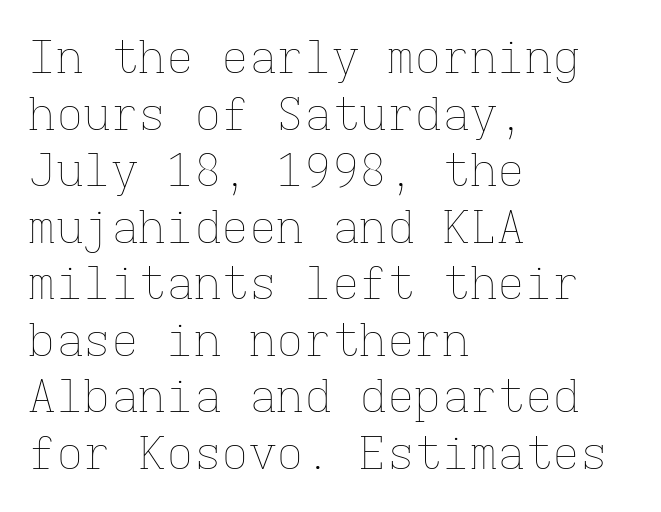
Compared with typical body copy, the letter spacing here is the same. Compared with a centered layout, this one pins lines to the left instead. Weight: not bold — regular or lighter. Words float on clear page, feet unadorned.
